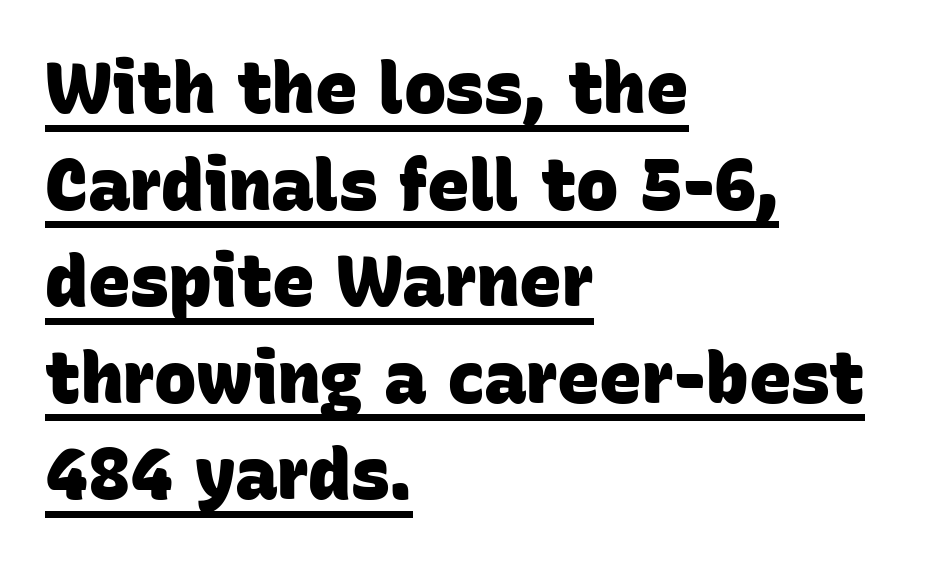
The image shows 71 px heavy sans-serif type; set left-aligned, normal line spacing (1.36x), normal letter spacing, underlined; low stroke contrast and a large x-height.
